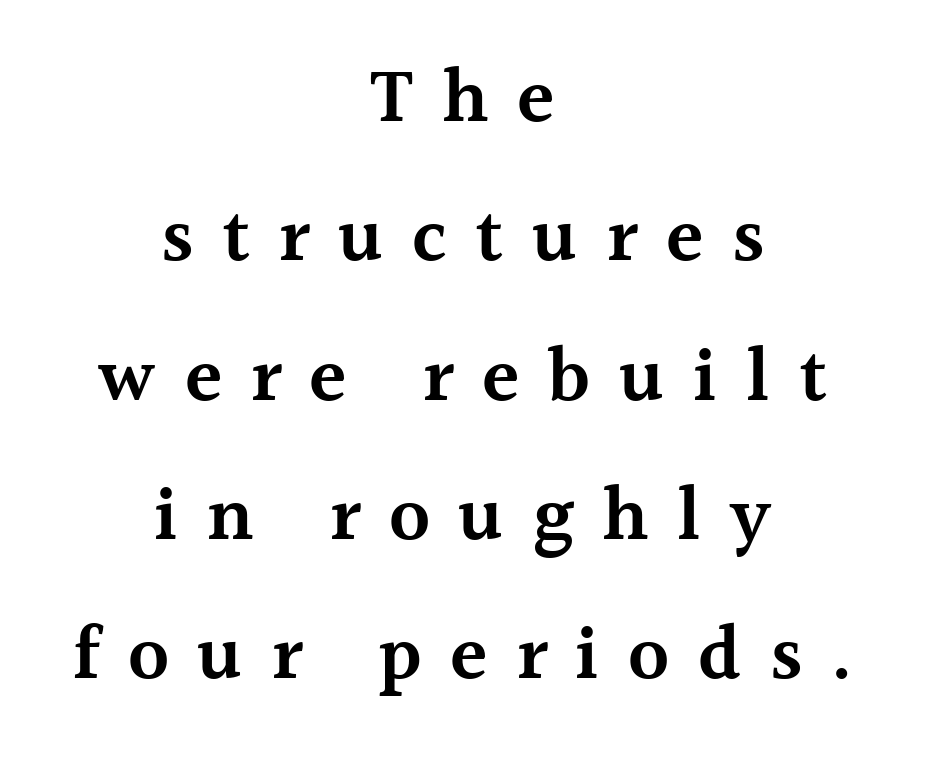
The image shows 77 px semibold serif type, upright; set centered, line spacing 1.81x, unusually wide letter spacing (+0.37 em), not underlined; a medium x-height.
